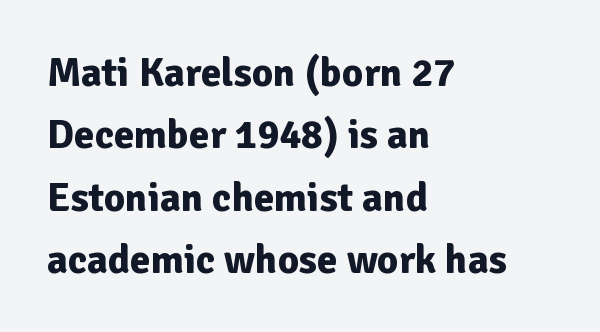
The image shows 41 px bold sans-serif type, upright; set left-aligned, normal line spacing (1.52x), normal letter spacing, not underlined; low stroke contrast and a medium x-height.
